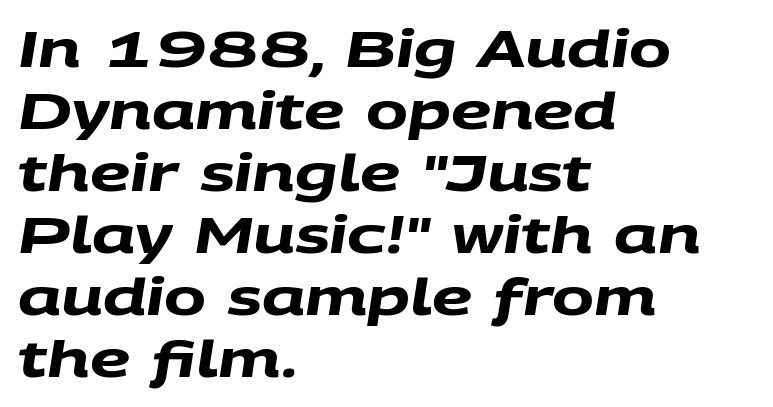
Q: Is the text bold? A: Yes.
Q: Is the typeface a serif or a sans-serif typeface? A: Sans-serif.
Q: Is the text underlined? A: No.
Q: How is the paragraph aligned? A: Left-aligned.
Q: Is the spacing between letters normal or unusually wide? A: Normal.
Q: Width (condensed, normal, or wide)? A: Wide.
Q: Stroke contrast? A: Medium.
Q: x-height? A: Large.
Q: Monospaced? A: No.
